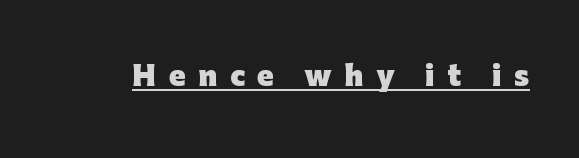
{"italic": "no", "bold": "yes", "underline": "yes", "letter_spacing": "wide", "letter_spacing_em": 0.47, "glyph_px": 27}
